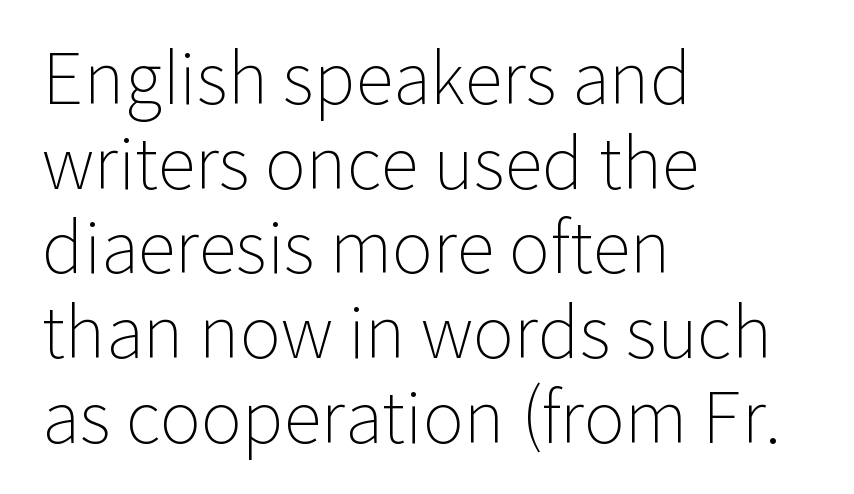
{"serif": "no", "italic": "no", "bold": "no", "weight": "light", "width": "normal", "stroke_contrast": "low", "x_height": "medium", "monospaced": "no", "underline": "no", "align": "left", "line_spacing_ratio": 1.21, "letter_spacing": "normal", "letter_spacing_em": 0.0, "glyph_px": 70}
